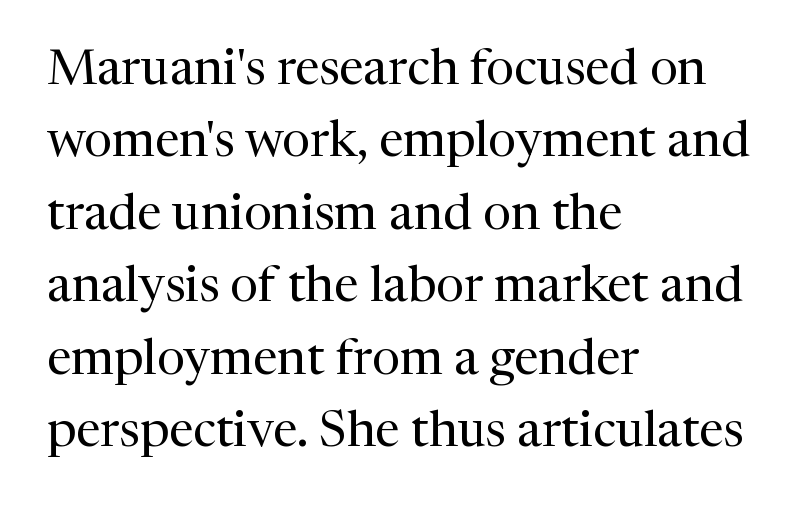
{"serif": "yes", "italic": "no", "bold": "no", "weight": "regular", "width": "normal", "stroke_contrast": "medium", "x_height": "medium", "monospaced": "no", "underline": "no", "align": "left", "line_spacing": "normal", "line_spacing_ratio": 1.45, "letter_spacing": "normal", "letter_spacing_em": 0.0, "glyph_px": 50}
